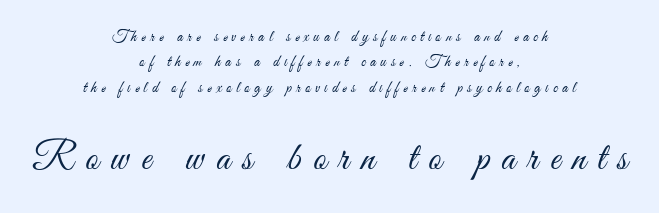
The image shows 40 px light, condensed sans-serif type; set centered, normal line spacing (1.59x), unusually wide letter spacing (+0.3 em), not underlined; the second (bottom) block is 2.5x larger; medium stroke contrast and a small x-height.
